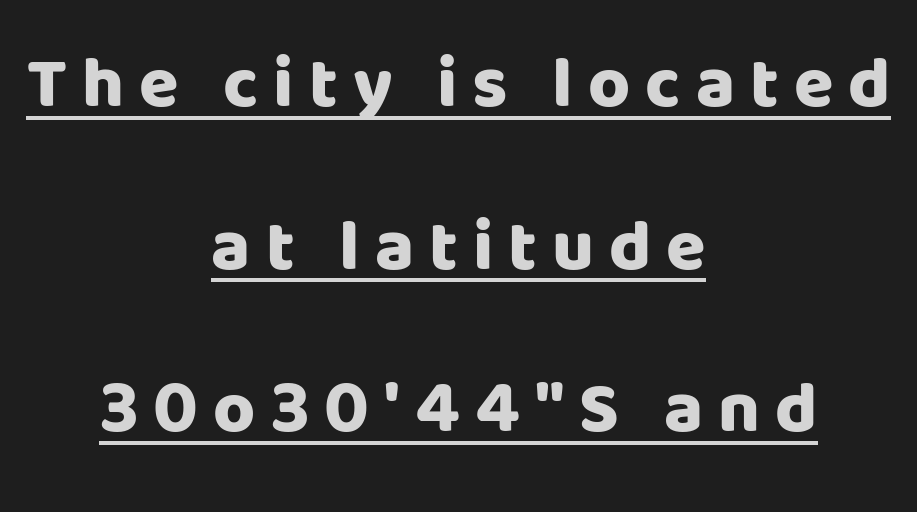
Q: Is the text bold? A: Yes.
Q: Is the text italic (slanted)? A: No, it is upright.
Q: Is the typeface a serif or a sans-serif typeface? A: Sans-serif.
Q: Is the text underlined? A: Yes.
Q: How is the paragraph aligned? A: Centered.
Q: Is the spacing between letters normal or unusually wide? A: Unusually wide.
Q: Is the spacing between lines tight, normal or loose? A: Loose.
Q: Width (condensed, normal, or wide)? A: Normal.
Q: Stroke contrast? A: Low.
Q: x-height? A: Large.
Q: Monospaced? A: No.
